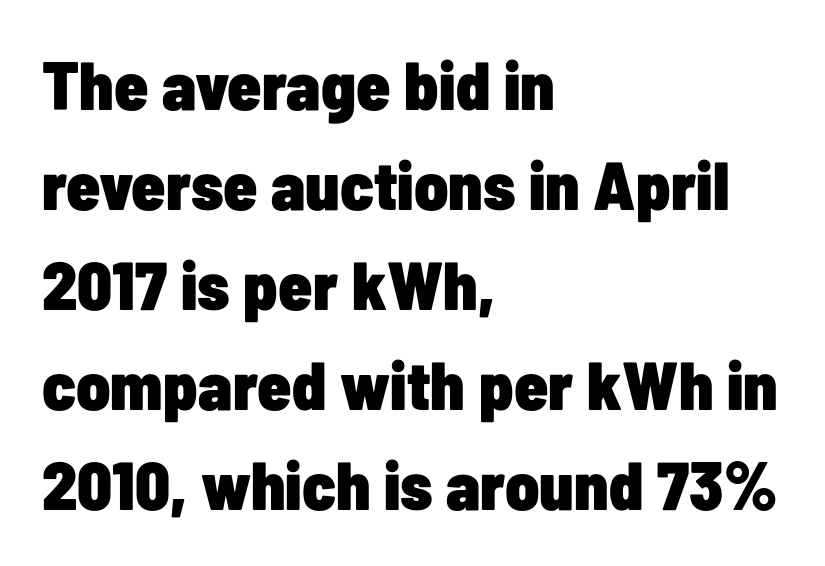
There is no visible air inserted between adjacent glyphs. One-word summary of the alignment: left. Evenly set lines give the paragraph a standard silhouette. Spacing verdict: proportional, widths tailored to each character.
